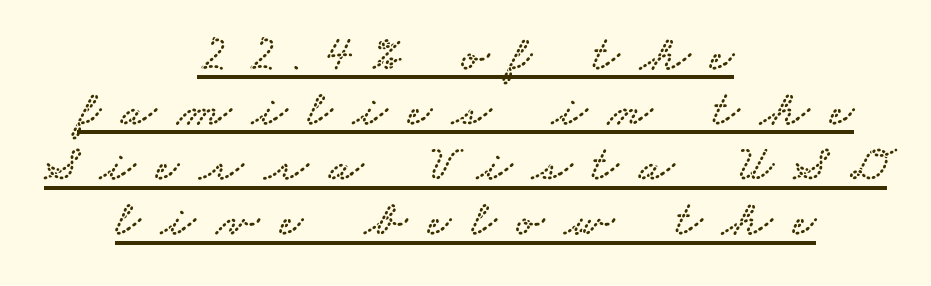
The image shows 51 px wide type; set centered, tight line spacing (1.08x), unusually wide letter spacing (+0.4 em), underlined; low stroke contrast and a small x-height.
